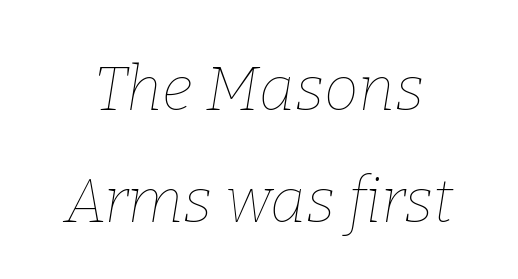
The image shows 62 px thin type, italic (leaning right); set line spacing 1.81x, normal letter spacing, not underlined; low stroke contrast and a medium x-height.
